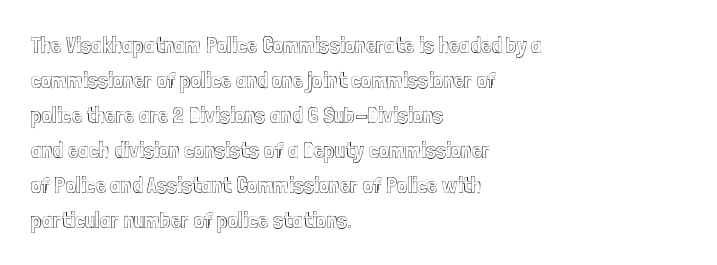
The image shows 23 px text type, upright; set left-aligned, normal line spacing (1.52x), normal letter spacing, not underlined.
